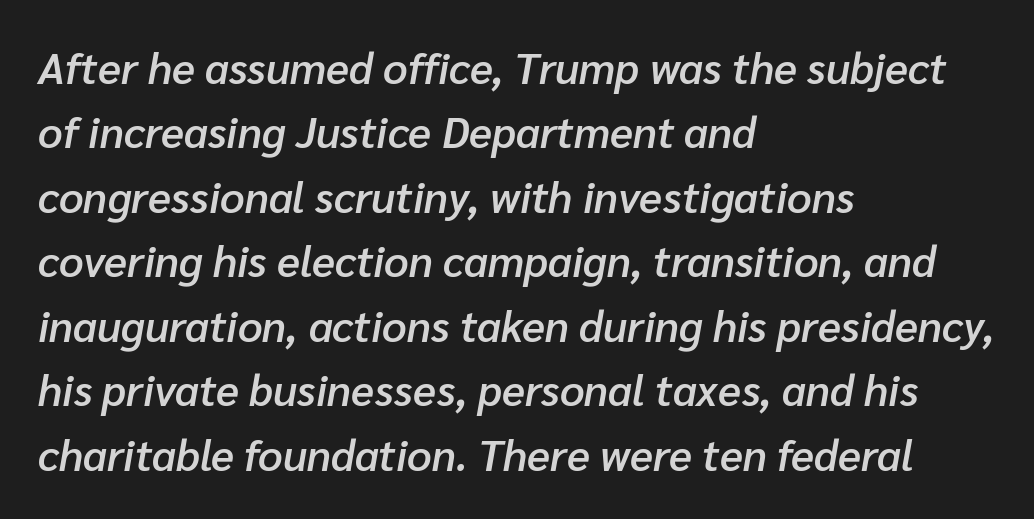
Casual observation: everything's shoved over to the left. Emphasis-style slanted type is in use. The designer left line spacing at the default. Spacing verdict: proportional, widths tailored to each character. Is the type bold? Partly — it's a semibold, heavier than regular but not fully bold.
